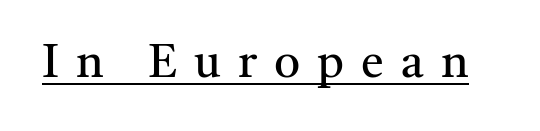
{"serif": "yes", "italic": "no", "bold": "no", "weight": "regular", "width": "normal", "stroke_contrast": "medium", "x_height": "medium", "monospaced": "no", "underline": "yes", "letter_spacing": "wide", "letter_spacing_em": 0.37, "glyph_px": 46}
